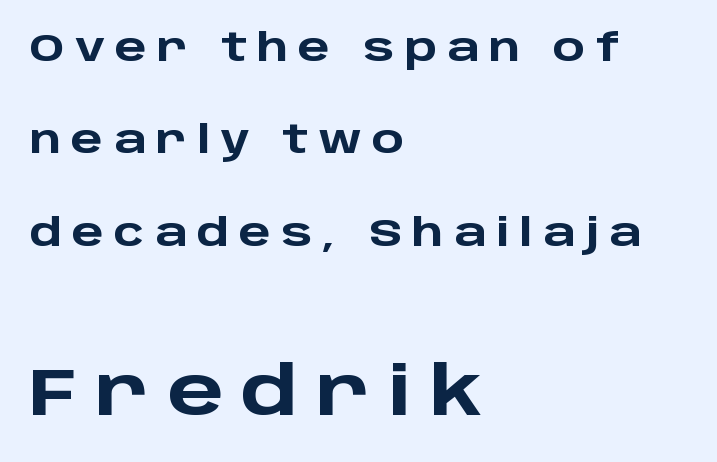
This is roman type, the default non-slanted kind. Look at the glyph heights: the lower group is clearly the bigger setting. The passage is arranged the way most books set body copy — flush left. Typesetter's note: full bold, strokes at maximum text heaviness.
